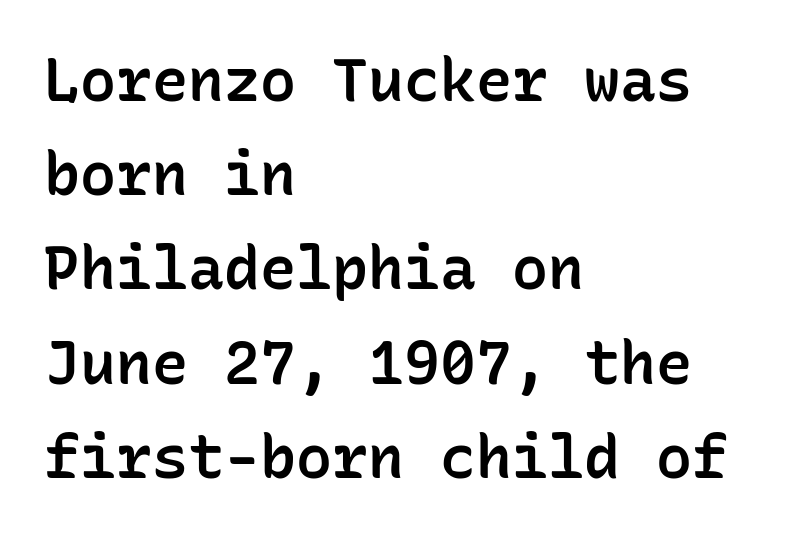
Q: Is the text bold? A: Semi-bold.
Q: Is the text italic (slanted)? A: No, it is upright.
Q: Is the typeface a serif or a sans-serif typeface? A: Sans-serif.
Q: Is the text underlined? A: No.
Q: How is the paragraph aligned? A: Left-aligned.
Q: Is the spacing between letters normal or unusually wide? A: Normal.
Q: Is the spacing between lines tight, normal or loose? A: Normal.
Q: Width (condensed, normal, or wide)? A: Normal.
Q: Stroke contrast? A: Low.
Q: x-height? A: Medium.
Q: Monospaced? A: Yes.
